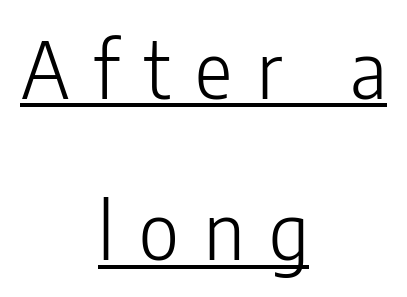
{"serif": "no", "italic": "no", "bold": "no", "weight": "light", "width": "condensed", "stroke_contrast": "low", "x_height": "medium", "monospaced": "no", "underline": "yes", "align": "center", "line_spacing": "loose", "line_spacing_ratio": 2.07, "letter_spacing": "wide", "letter_spacing_em": 0.32, "glyph_px": 78}
